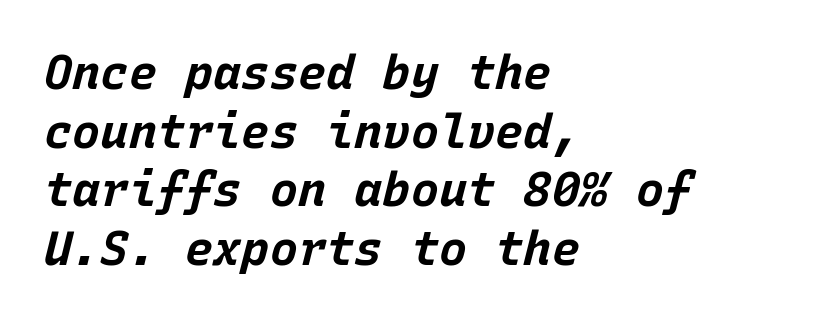
If you measured baseline to baseline, you'd find a middling distance. Fixed-width glyphs throughout — classic coding-font behaviour. Notice how thick the strokes are: this is what a full bold looks like. Looking at the ascenders, they clearly lean. Compared with a centered layout, this one pins lines to the left instead.
